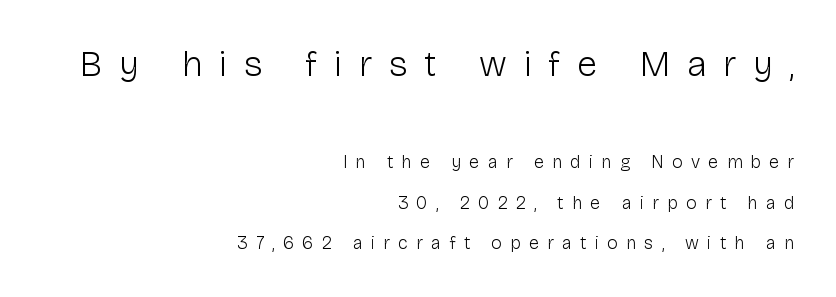
Character widths vary here, with narrow letters taking less room than wide ones. Posture: upright roman. I'd call this a sans setting — the letters go barefoot. Visually the block forms a straight wall on the right and a jagged coastline on the left. Each stroke keeps to a modest, everyday thickness or less. Line spacing here is loose.
